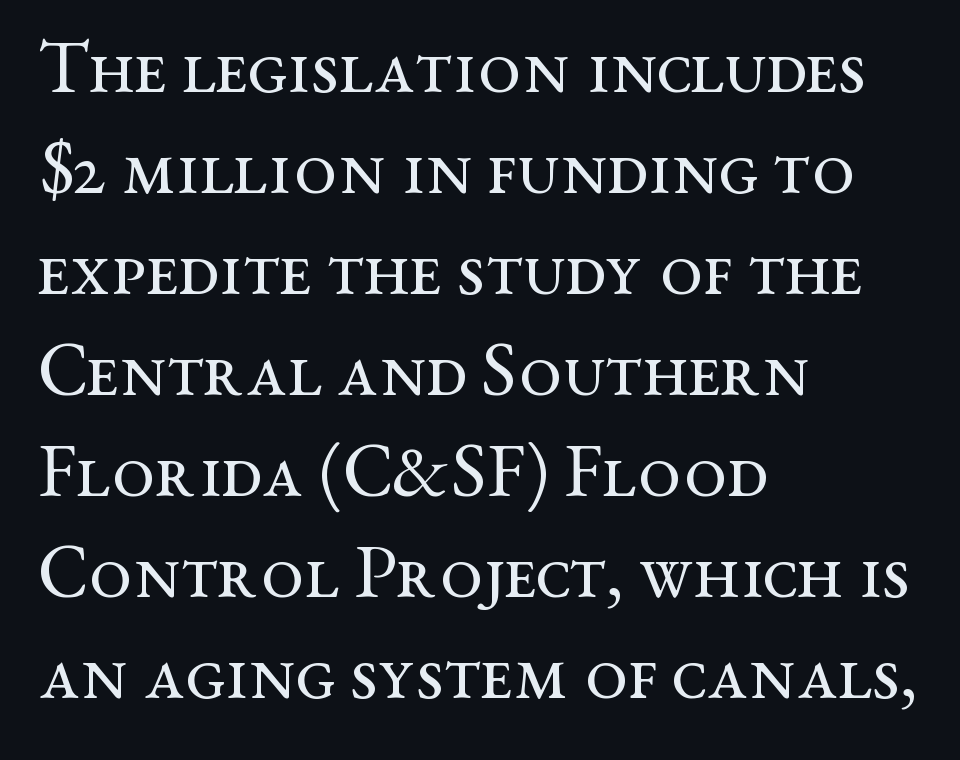
{"serif": "yes", "italic": "no", "bold": "no", "weight": "regular", "width": "wide", "stroke_contrast": "medium", "x_height": "medium", "monospaced": "no", "underline": "no", "align": "left", "line_spacing": "normal", "line_spacing_ratio": 1.33, "letter_spacing": "normal", "letter_spacing_em": 0.0, "glyph_px": 76}
